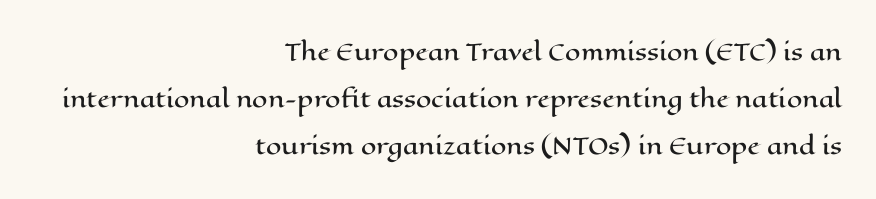
{"italic": "no", "underline": "no", "align": "right", "line_spacing": "loose", "line_spacing_ratio": 2.14, "letter_spacing": "normal", "letter_spacing_em": 0.0, "glyph_px": 22}
